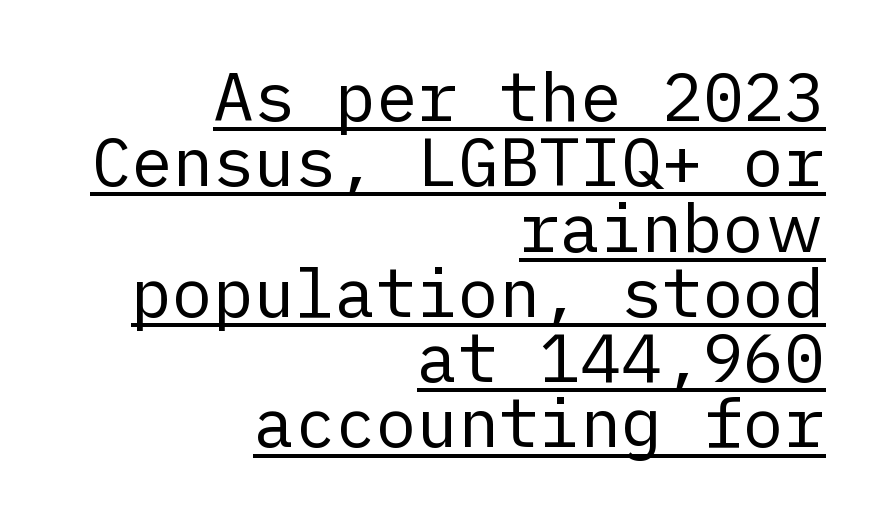
{"serif": "no", "italic": "no", "bold": "no", "weight": "regular", "width": "normal", "stroke_contrast": "low", "x_height": "medium", "underline": "yes", "align": "right", "line_spacing": "tight", "line_spacing_ratio": 0.96, "letter_spacing": "normal", "letter_spacing_em": 0.0, "glyph_px": 68}
